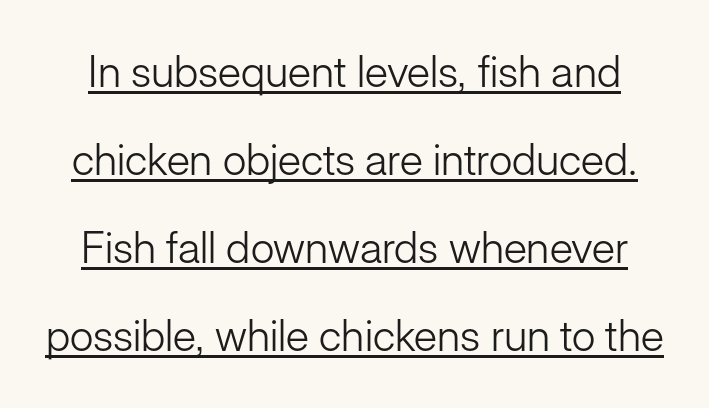
Character widths vary here, with narrow letters taking less room than wide ones. The lettering stays uniformly vertical, giving the passage a roman look. The rendering uses the underline text-decoration. Characters follow at the spacing the type designer built in. No feet cap the strokes, marking this as sans-serif type.
